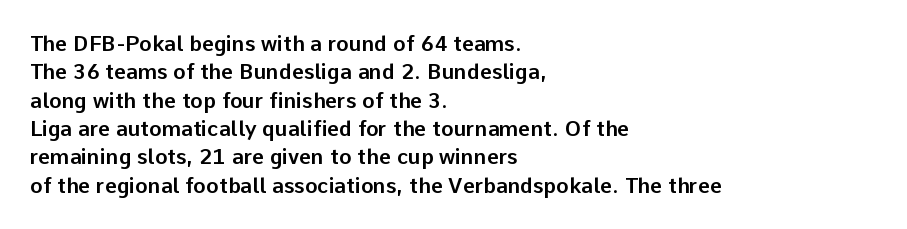
{"italic": "no", "underline": "no", "align": "left", "line_spacing": "normal", "line_spacing_ratio": 1.35, "letter_spacing": "normal", "letter_spacing_em": 0.0, "glyph_px": 21}
